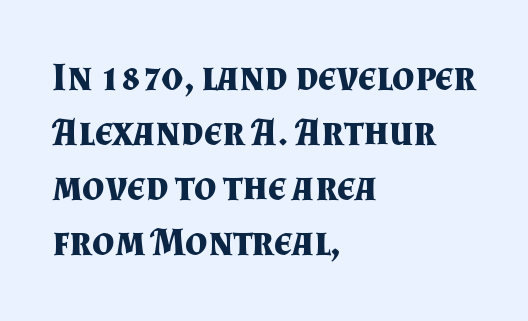
{"serif": "yes", "italic": "no", "bold": "yes", "weight": "bold", "width": "normal", "stroke_contrast": "medium", "x_height": "small", "monospaced": "no", "underline": "no", "align": "left", "line_spacing": "normal", "line_spacing_ratio": 1.41, "letter_spacing": "normal", "letter_spacing_em": 0.0, "glyph_px": 39}
